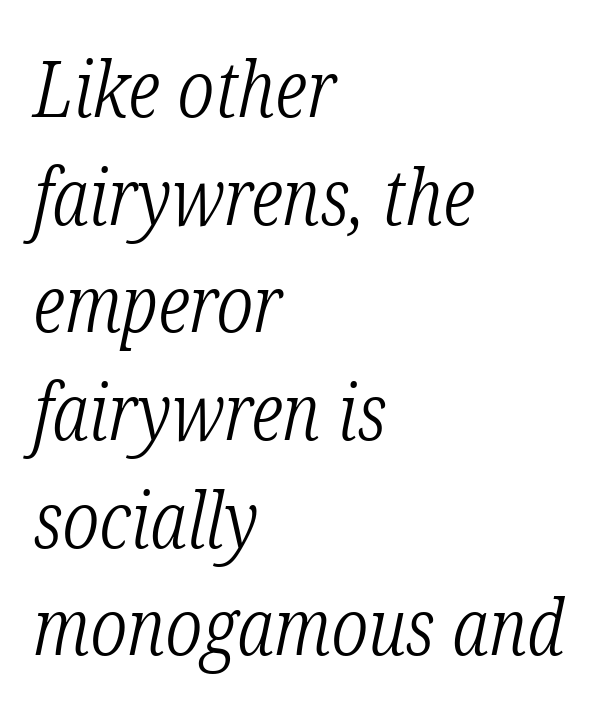
The image shows 78 px light, condensed serif type, italic (leaning right); set left-aligned, normal line spacing (1.38x), normal letter spacing, not underlined; low stroke contrast and a medium x-height.
